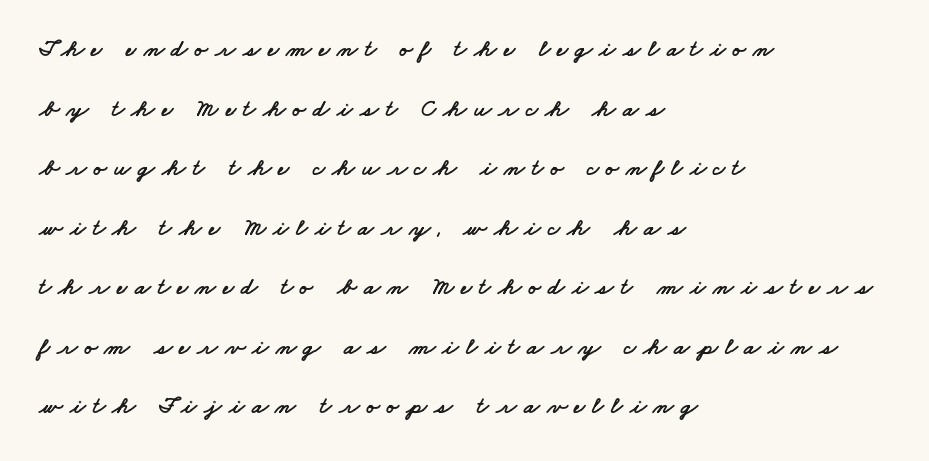
{"underline": "no", "align": "left", "line_spacing": "loose", "line_spacing_ratio": 2.48, "letter_spacing": "wide", "letter_spacing_em": 0.29, "glyph_px": 24}
